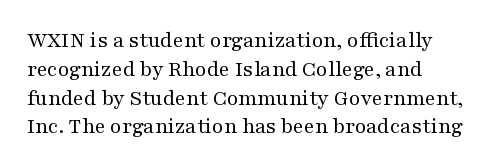
Q: Is the text bold? A: No.
Q: Is the text italic (slanted)? A: No, it is upright.
Q: Is the text underlined? A: No.
Q: How is the paragraph aligned? A: Left-aligned.
Q: Is the spacing between letters normal or unusually wide? A: Normal.
Q: Is the spacing between lines tight, normal or loose? A: Normal.
